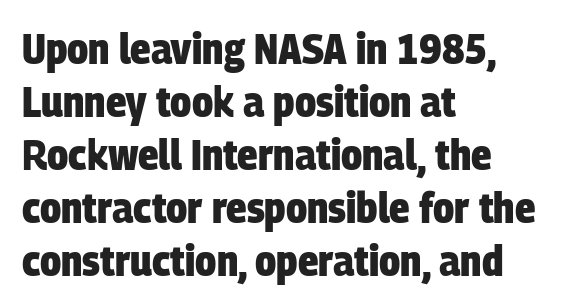
{"serif": "no", "bold": "yes", "weight": "heavy", "width": "condensed", "stroke_contrast": "low", "x_height": "large", "monospaced": "no", "underline": "no", "align": "left", "line_spacing_ratio": 1.23, "letter_spacing": "normal", "letter_spacing_em": 0.0, "glyph_px": 43}
